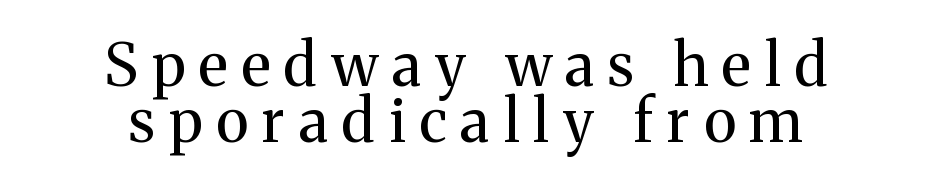
The image shows 59 px regular-weight serif type, upright; set centered, tight line spacing (0.95x), unusually wide letter spacing (+0.24 em), not underlined; medium stroke contrast and a medium x-height.
